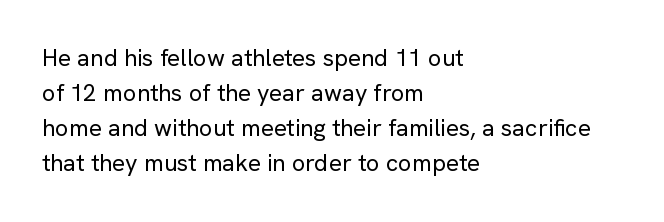
No word sits above an underline. This is the regular roman posture of the typeface. The lines in this sample share a left origin and differ only in where they stop. Successive baselines arrive at the customary interval.
